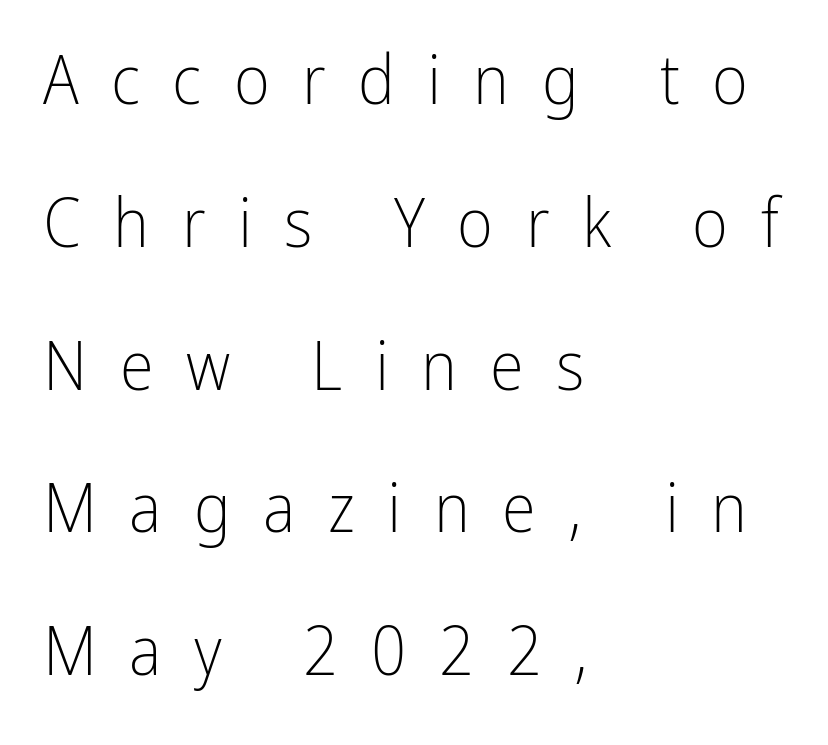
Teacher's note: observe the even left margin — that is flush-left alignment. Check under the words: just untouched page. Students, note that the glyphs here are deliberately spaced far apart. Every character sits straight up, as roman type does.
